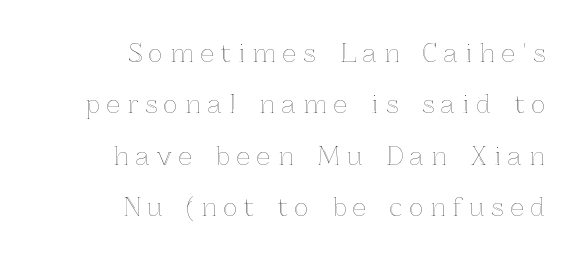
Q: Is the text italic (slanted)? A: No, it is upright.
Q: Is the text underlined? A: No.
Q: How is the paragraph aligned? A: Right-aligned.
Q: Is the spacing between letters normal or unusually wide? A: Unusually wide.
Q: Is the spacing between lines tight, normal or loose? A: Loose.
